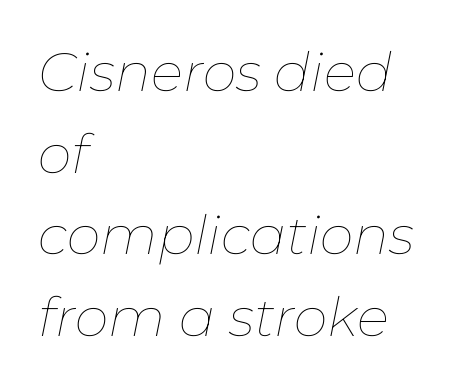
Q: Is the text bold? A: No.
Q: Is the text italic (slanted)? A: Yes, it leans right by about 11 degrees.
Q: Is the text underlined? A: No.
Q: How is the paragraph aligned? A: Left-aligned.
Q: Is the spacing between letters normal or unusually wide? A: Normal.
Q: Is the spacing between lines tight, normal or loose? A: Normal.
Q: Width (condensed, normal, or wide)? A: Normal.
Q: Stroke contrast? A: Low.
Q: x-height? A: Medium.
Q: Monospaced? A: No.
